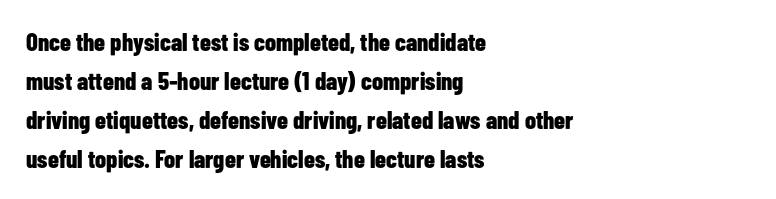
{"italic": "no", "bold": "yes", "underline": "no", "align": "left", "line_spacing": "normal", "line_spacing_ratio": 1.56, "letter_spacing": "normal", "letter_spacing_em": 0.0, "glyph_px": 25}
